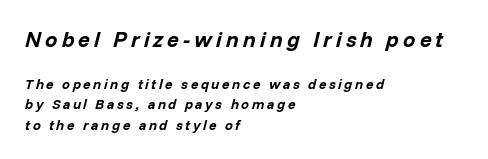
{"italic": "yes", "lean": "right", "slant_degrees": 14, "bold": "yes", "underline": "no", "align": "left", "line_spacing": "normal", "line_spacing_ratio": 1.46, "larger_block": "first", "size_ratio": 1.57, "glyph_px": 22}
